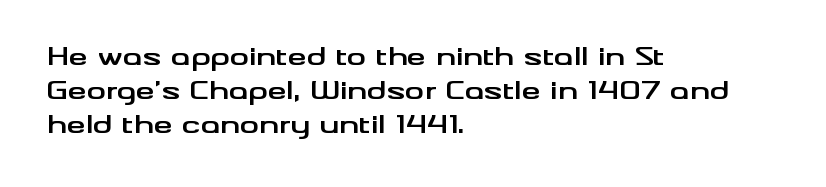
Q: Is the text bold? A: Yes.
Q: Is the text italic (slanted)? A: No, it is upright.
Q: Is the text underlined? A: No.
Q: How is the paragraph aligned? A: Left-aligned.
Q: Is the spacing between letters normal or unusually wide? A: Normal.
Q: Is the spacing between lines tight, normal or loose? A: Normal.
